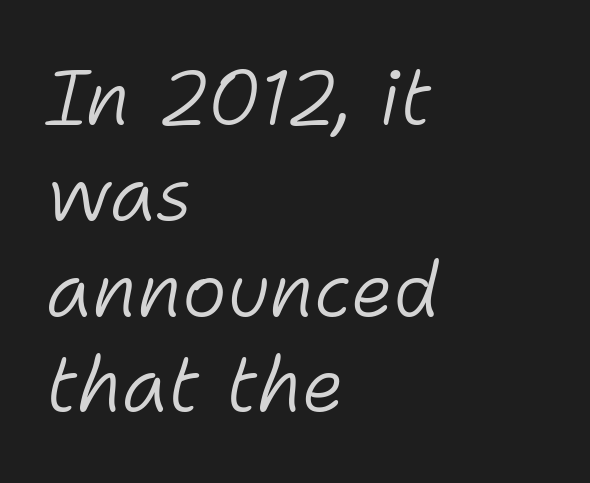
{"italic": "yes", "lean": "right", "slant_degrees": 11, "bold": "no", "weight": "light", "width": "normal", "stroke_contrast": "low", "x_height": "medium", "monospaced": "no", "underline": "no", "align": "left", "line_spacing": "normal", "line_spacing_ratio": 1.26, "letter_spacing": "normal", "letter_spacing_em": 0.0, "glyph_px": 76}
